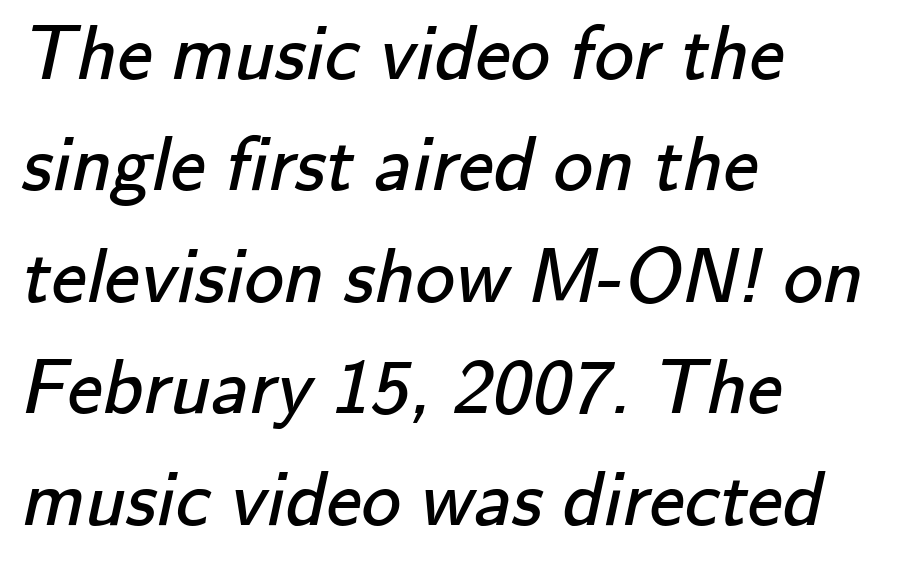
{"serif": "no", "bold": "no", "weight": "regular", "width": "normal", "stroke_contrast": "low", "x_height": "small", "monospaced": "no", "underline": "no", "align": "left", "line_spacing": "normal", "line_spacing_ratio": 1.41, "letter_spacing": "normal", "letter_spacing_em": 0.0, "glyph_px": 79}
